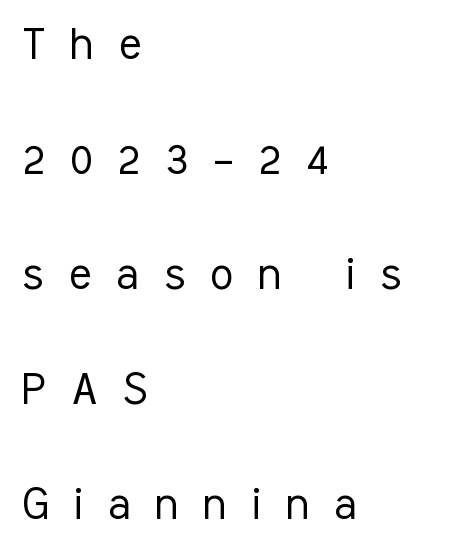
The image shows 52 px light, condensed sans-serif type, upright; set left-aligned, loose line spacing (2.21x), unusually wide letter spacing (+0.49 em), not underlined; low stroke contrast and a medium x-height.
